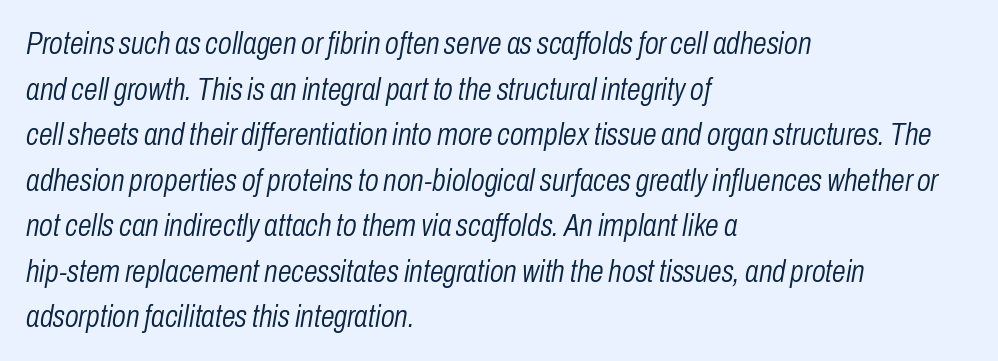
The image shows 31 px light, condensed type, italic (leaning right); set left-aligned, normal line spacing (1.47x), normal letter spacing, not underlined; low stroke contrast and a medium x-height.
